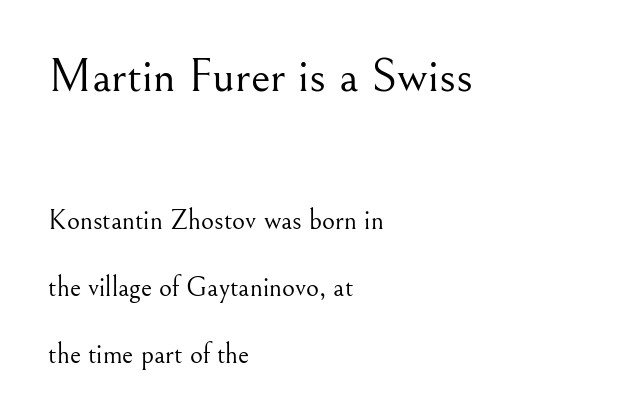
{"serif": "yes", "italic": "no", "bold": "no", "weight": "light", "width": "normal", "stroke_contrast": "medium", "x_height": "small", "monospaced": "no", "underline": "no", "align": "left", "line_spacing": "loose", "line_spacing_ratio": 2.39, "letter_spacing": "normal", "letter_spacing_em": 0.0, "larger_block": "first", "size_ratio": 1.75, "glyph_px": 49}
